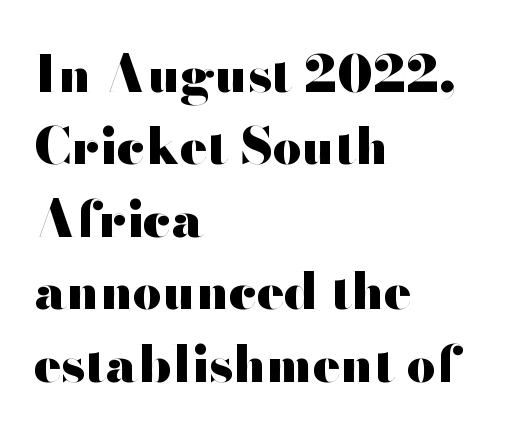
Set as a true bold cut, around the 700 mark. The face used here is proportionally spaced, like ordinary book or web type. The baseline area is clear. The rendering uses a moderate line-height, typical for paragraphs.
